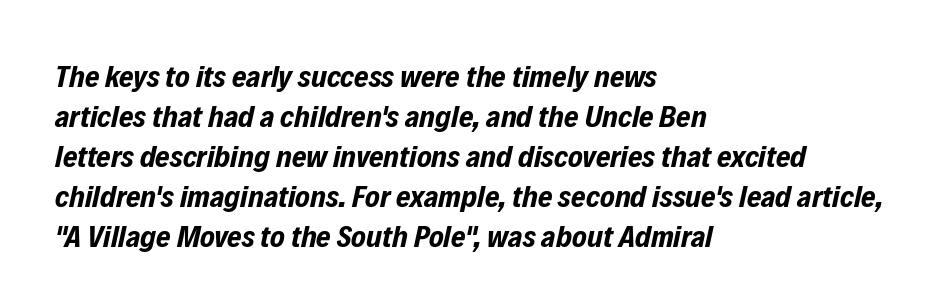
An italicized treatment has been applied to the whole sample. Baseline-to-baseline distance is the conventional proportion of letter height. The baseline area is clear. This is heavy type, rendered in bold.
